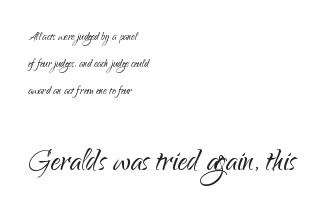
The image shows 38 px light sans-serif type; set left-aligned, loose line spacing (1.92x), normal letter spacing, not underlined; the second (bottom) block is 2.71x larger; low stroke contrast and a small x-height.
